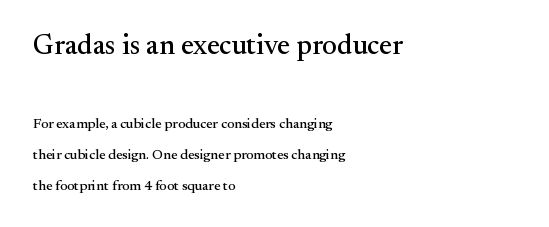
A great deal of white space separates one row of letters from the next. The zone under the glyphs is completely vacant. Size contrast runs from large at the top to small at the bottom. Do the letters lean? They stand straight. The paragraph has a hard left edge and a soft right edge. The face used here is rendered with its standard letterfit.
